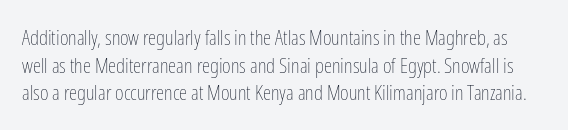
The image shows 21 px text type, upright; set normal line spacing (1.31x), normal letter spacing, not underlined.
